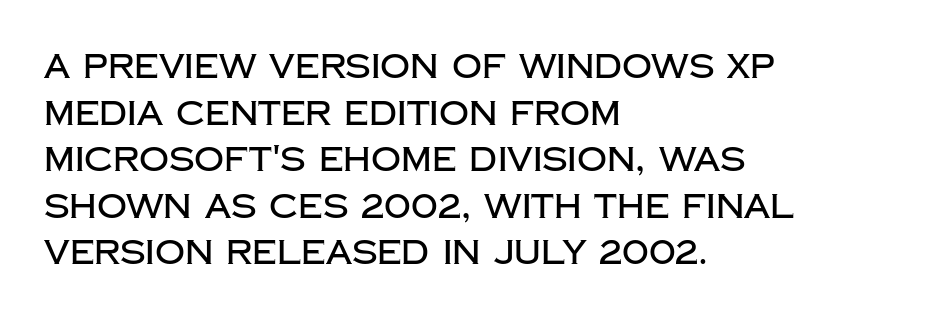
{"serif": "no", "italic": "no", "width": "normal", "stroke_contrast": "low", "x_height": "large", "monospaced": "no", "underline": "no", "align": "left", "line_spacing": "normal", "line_spacing_ratio": 1.41, "letter_spacing": "normal", "letter_spacing_em": 0.0, "glyph_px": 33}
